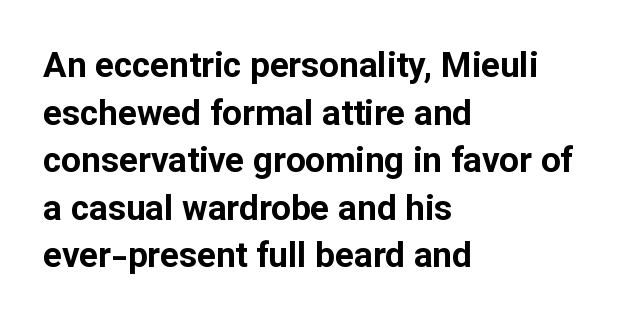
Q: Is the text bold? A: Yes.
Q: Is the text italic (slanted)? A: No, it is upright.
Q: Is the typeface a serif or a sans-serif typeface? A: Sans-serif.
Q: Is the text underlined? A: No.
Q: How is the paragraph aligned? A: Left-aligned.
Q: Is the spacing between letters normal or unusually wide? A: Normal.
Q: Is the spacing between lines tight, normal or loose? A: Normal.
Q: Width (condensed, normal, or wide)? A: Normal.
Q: Stroke contrast? A: Low.
Q: x-height? A: Medium.
Q: Monospaced? A: No.
